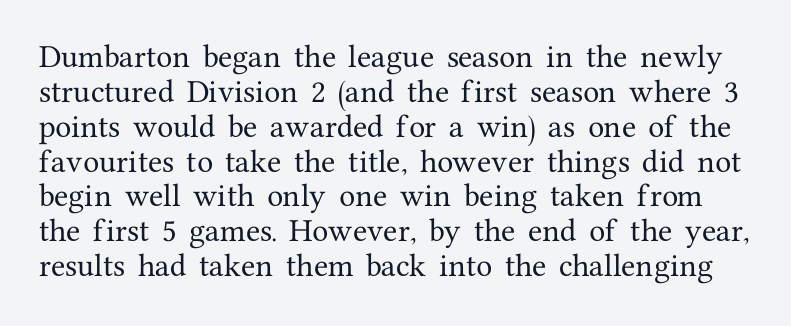
{"italic": "no", "underline": "no", "line_spacing": "normal", "line_spacing_ratio": 1.34, "letter_spacing": "normal", "letter_spacing_em": 0.0, "glyph_px": 26}
